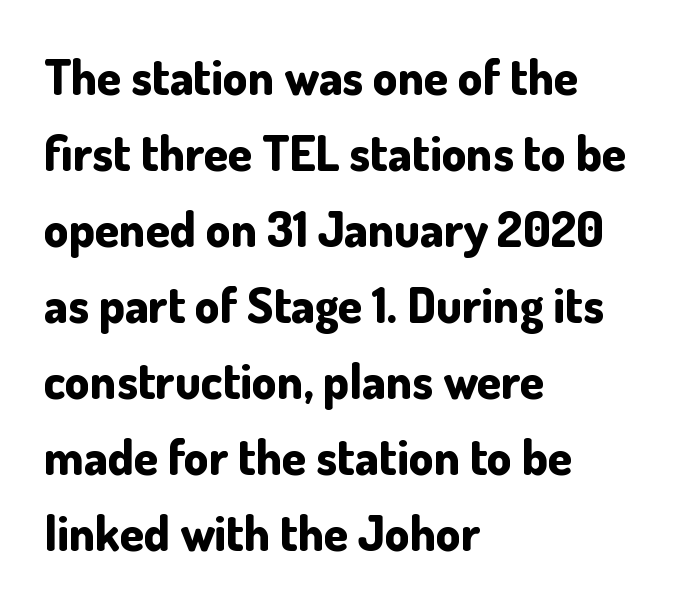
Q: Is the text bold? A: Yes.
Q: Is the text italic (slanted)? A: No, it is upright.
Q: Is the typeface a serif or a sans-serif typeface? A: Sans-serif.
Q: Is the text underlined? A: No.
Q: How is the paragraph aligned? A: Left-aligned.
Q: Is the spacing between letters normal or unusually wide? A: Normal.
Q: Is the spacing between lines tight, normal or loose? A: Normal.
Q: Width (condensed, normal, or wide)? A: Normal.
Q: Stroke contrast? A: Low.
Q: x-height? A: Small.
Q: Monospaced? A: No.
